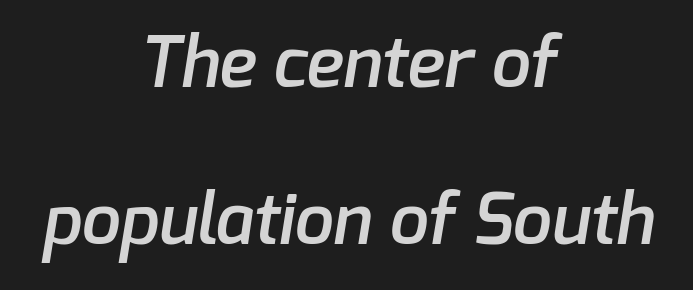
Q: Is the text bold? A: Semi-bold.
Q: Is the typeface a serif or a sans-serif typeface? A: Sans-serif.
Q: Is the text underlined? A: No.
Q: How is the paragraph aligned? A: Centered.
Q: Is the spacing between letters normal or unusually wide? A: Normal.
Q: Is the spacing between lines tight, normal or loose? A: Loose.
Q: Width (condensed, normal, or wide)? A: Normal.
Q: Stroke contrast? A: Low.
Q: x-height? A: Medium.
Q: Monospaced? A: No.
